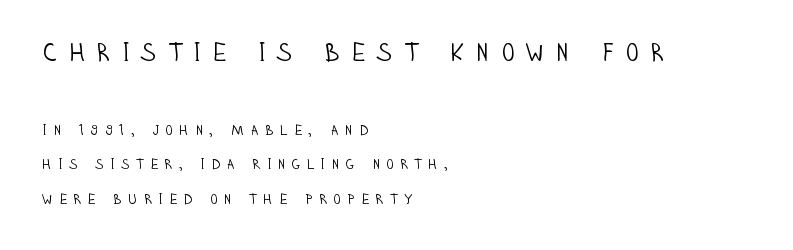
Q: Is the text bold? A: No.
Q: Is the text italic (slanted)? A: No, it is upright.
Q: Is the text underlined? A: No.
Q: How is the paragraph aligned? A: Left-aligned.
Q: Is the spacing between letters normal or unusually wide? A: Unusually wide.
Q: Is the spacing between lines tight, normal or loose? A: Loose.
Q: Which block of text is set in a larger size, the first (top) or the second (bottom)? A: The first (top) one.
